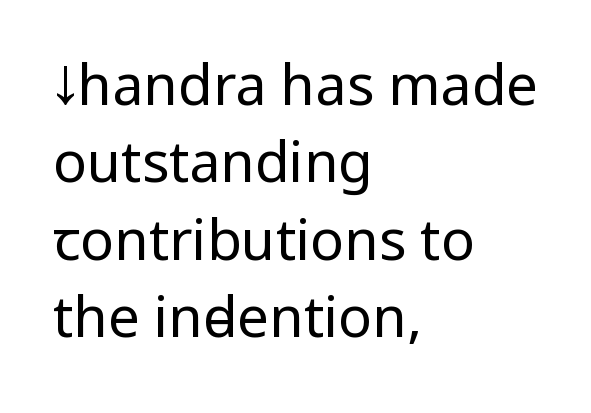
{"serif": "no", "italic": "no", "bold": "no", "weight": "regular", "width": "condensed", "stroke_contrast": "low", "underline": "no", "align": "left", "line_spacing": "normal", "line_spacing_ratio": 1.38, "letter_spacing": "normal", "letter_spacing_em": 0.0, "glyph_px": 56}
